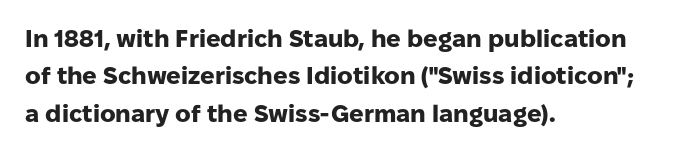
{"italic": "no", "bold": "yes", "underline": "no", "align": "left", "line_spacing": "normal", "line_spacing_ratio": 1.56, "letter_spacing": "normal", "letter_spacing_em": 0.0, "glyph_px": 24}
